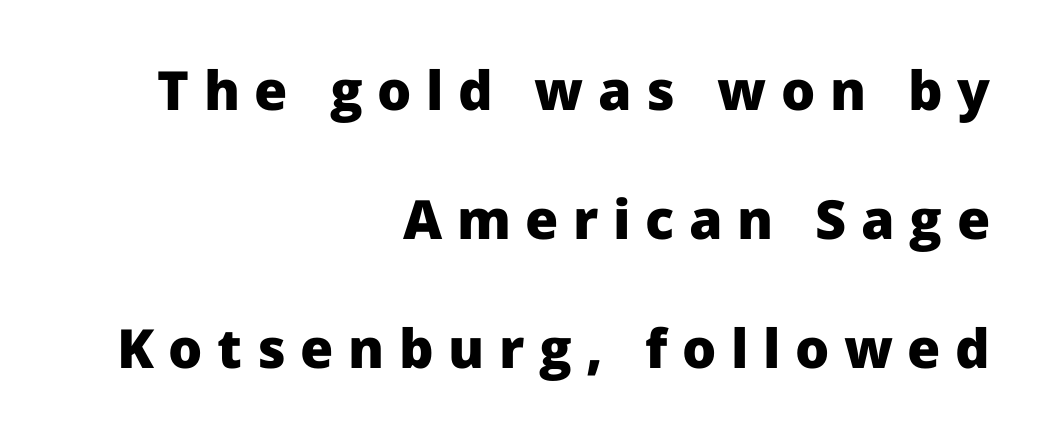
Do the characters align in a grid? No, the font is proportional. Heavy, bold letterforms. The baseline area is clear. Notice how the passage keeps a crisp vertical edge on the right only. These lines are composed in type without serifs.
